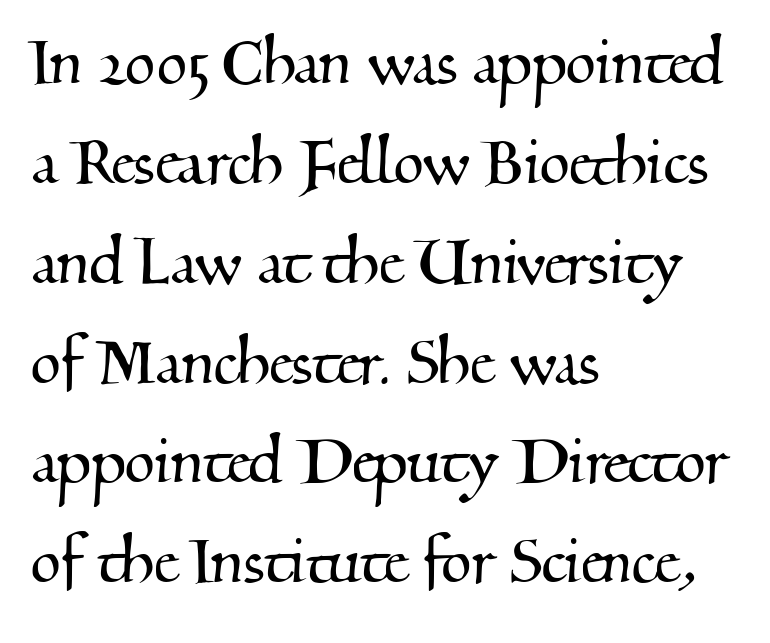
Does extra space separate the letters? No, they use regular spacing. All the whitespace from short lines collects on the right. This is serif lettering, the kind often seen in printed books. These lines sit exactly where default settings would place them.
